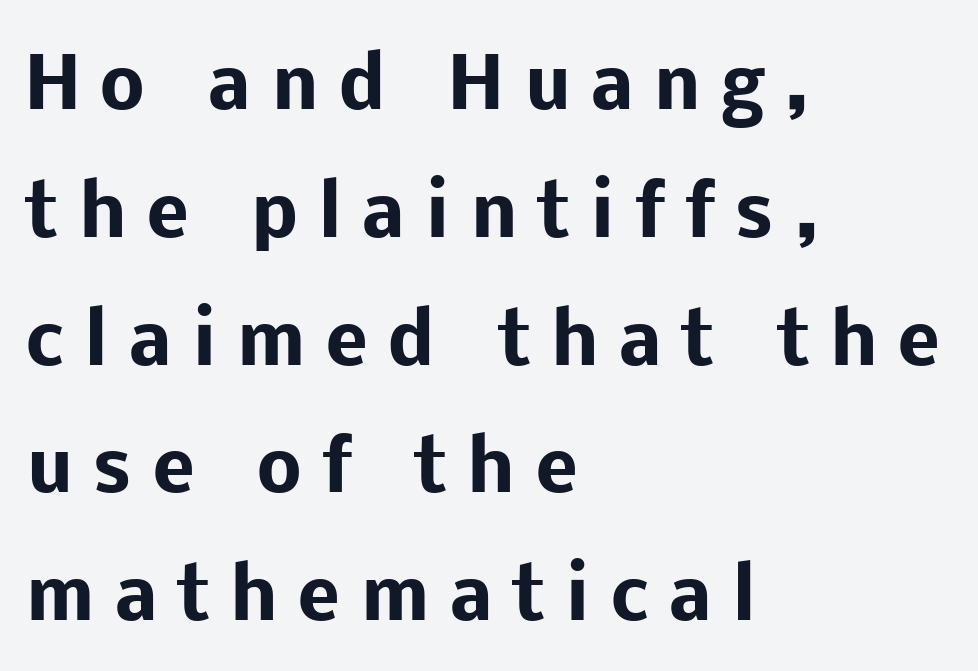
The typesetting leans heavy: a genuine bold. This sample has the flowing, uneven cadence of proportional lettering. Serif or sans? Sans — the stroke terminals are bare. The baseline area is clear. The setting favours the left margin, as ordinary paragraphs usually do. Someone cranked the tracking dial way up on this one.
